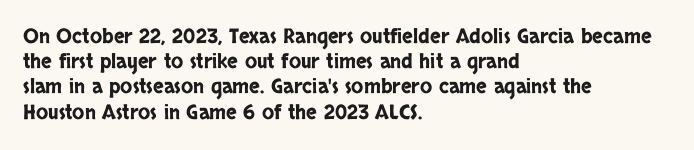
These lines keep a tight, regular rhythm from letter to letter. Successive baselines arrive at the customary interval. Unmarked baselines from the first word to the last. Casual observation: everything's shoved over to the left. This sample uses an upright cut, with every glyph sitting square on the baseline.
